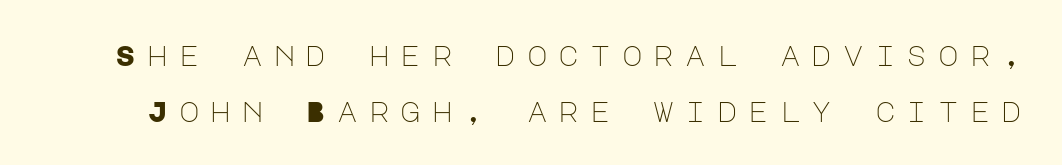
Vertical stems look standard width or narrower in stroke. Tall strokes in this sample are plumb rather than angled. Rule under the text: the space is simply empty. Each letter's strokes conclude bluntly, with no projecting serifs.
